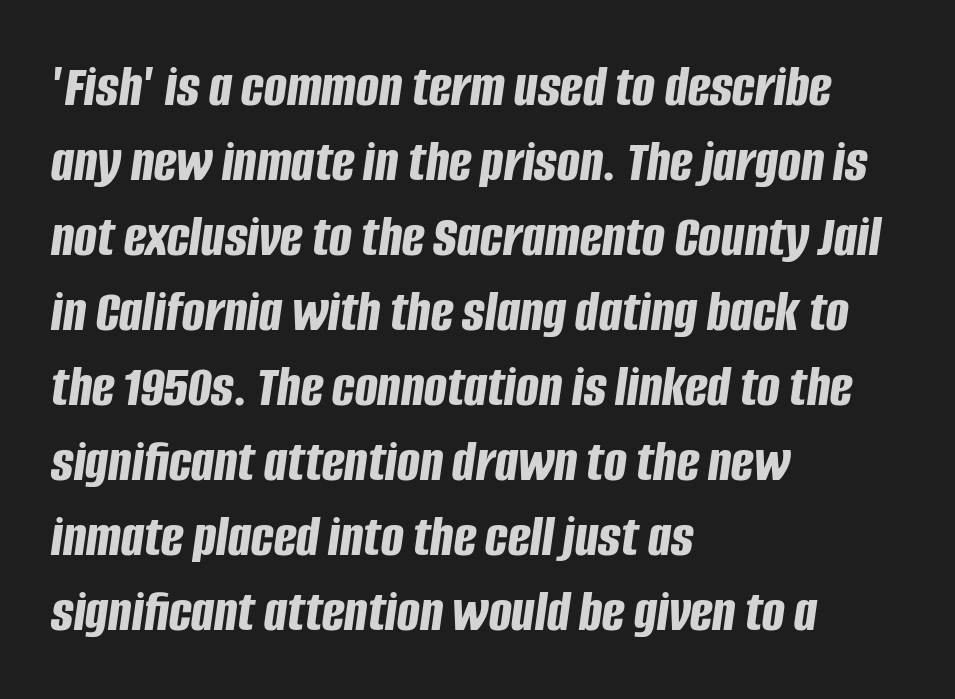
Posture: slanted. You could not count columns in this text — the font is proportionally spaced. Type without underlining. Default kerning and tracking; the words read as compact shapes. Horizontal bands of white between lines are of average thickness.
